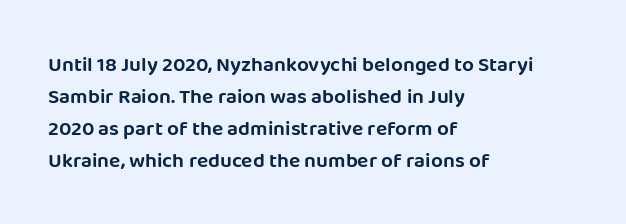
{"italic": "no", "underline": "no", "align": "left", "line_spacing": "normal", "line_spacing_ratio": 1.52, "letter_spacing": "normal", "letter_spacing_em": 0.0, "glyph_px": 21}
